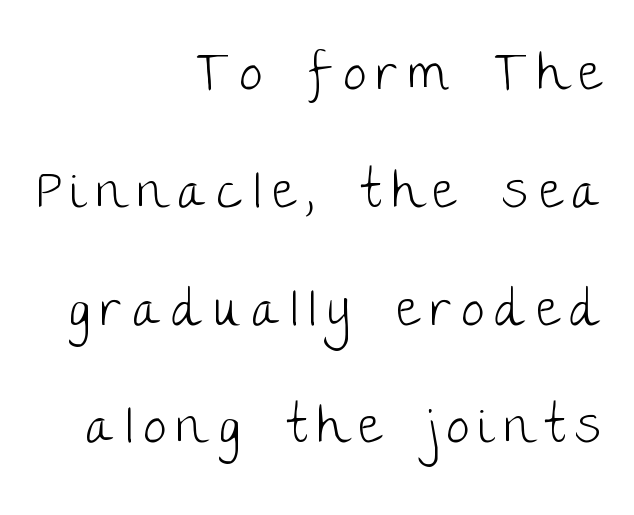
Think standard paragraph weight, or any step lighter than that. Note: no serifs on the glyphs. Is this a fixed-width face? No — the glyphs have proportional, varying widths. Any mark beneath the type? The region is blank. You can tell it's not italic because the verticals are truly vertical. Vertical spacing — loose.
